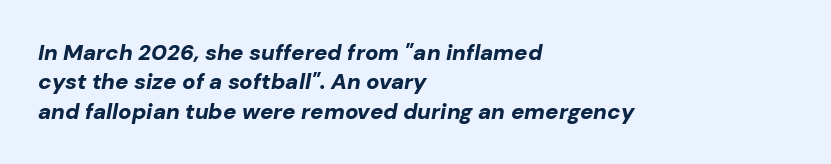
Q: Is the text bold? A: Yes.
Q: Is the text italic (slanted)? A: Yes, it leans right by about 10 degrees.
Q: Is the text underlined? A: No.
Q: How is the paragraph aligned? A: Left-aligned.
Q: Is the spacing between letters normal or unusually wide? A: Normal.
Q: Is the spacing between lines tight, normal or loose? A: Normal.
